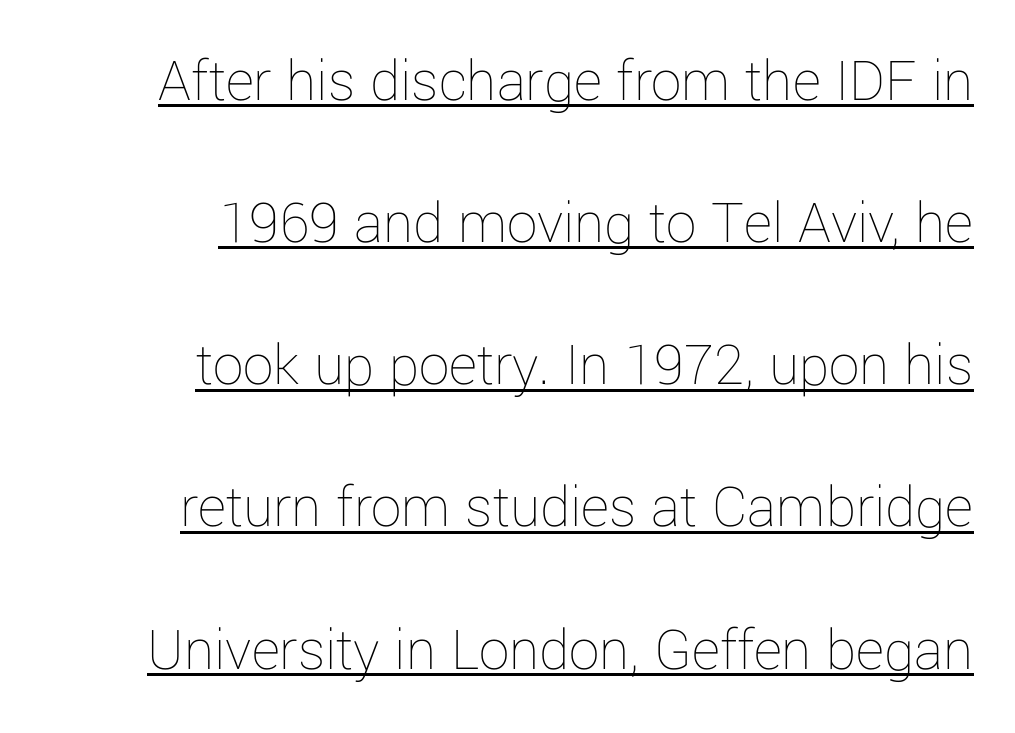
{"italic": "no", "bold": "no", "weight": "thin", "width": "normal", "stroke_contrast": "low", "x_height": "medium", "monospaced": "no", "underline": "yes", "align": "right", "line_spacing": "loose", "line_spacing_ratio": 2.33, "letter_spacing": "normal", "letter_spacing_em": 0.0, "glyph_px": 61}
